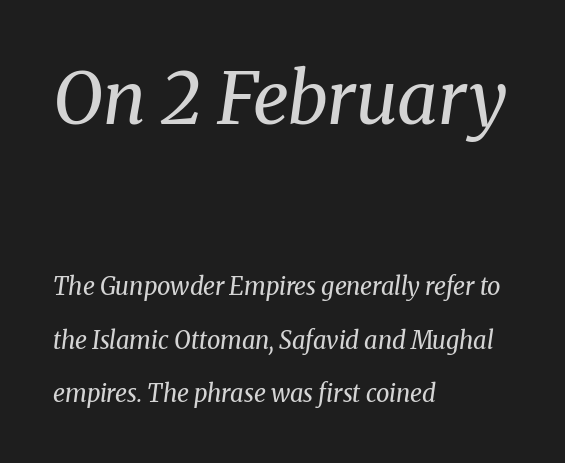
Q: Is the text bold? A: No.
Q: Is the text italic (slanted)? A: Yes, it leans right by about 8 degrees.
Q: Is the typeface a serif or a sans-serif typeface? A: Serif.
Q: Is the text underlined? A: No.
Q: How is the paragraph aligned? A: Left-aligned.
Q: Is the spacing between letters normal or unusually wide? A: Normal.
Q: Is the spacing between lines tight, normal or loose? A: Loose.
Q: Which block of text is set in a larger size, the first (top) or the second (bottom)? A: The first (top) one.
Q: Width (condensed, normal, or wide)? A: Normal.
Q: Stroke contrast? A: Medium.
Q: x-height? A: Medium.
Q: Monospaced? A: No.
